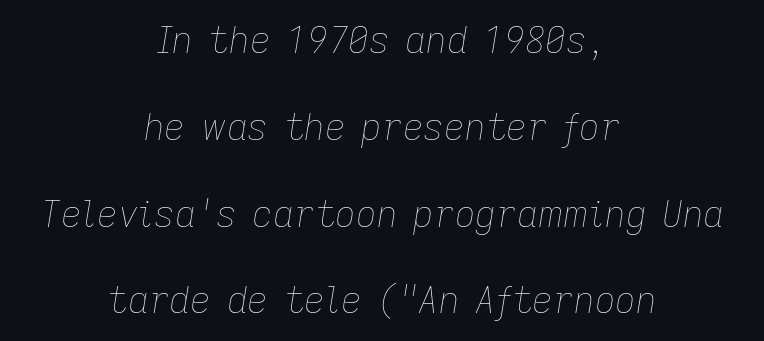
{"italic": "yes", "lean": "right", "slant_degrees": 9, "bold": "no", "weight": "thin", "width": "normal", "stroke_contrast": "low", "x_height": "medium", "monospaced": "no", "underline": "no", "align": "center", "line_spacing": "loose", "line_spacing_ratio": 2.41, "letter_spacing": "normal", "letter_spacing_em": 0.0, "glyph_px": 36}
